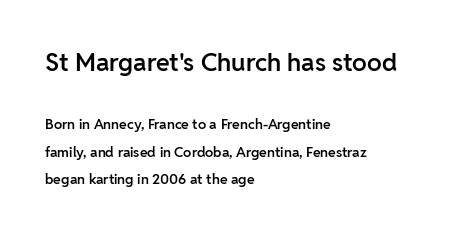
This rendering leaves character spacing at its baseline value. Is the block centered? No — it sits flush against the left margin. These two chunks differ in scale, with the top chunk taking the larger measure. Check under the words: just untouched page. The axis of the letterforms is exactly vertical.
